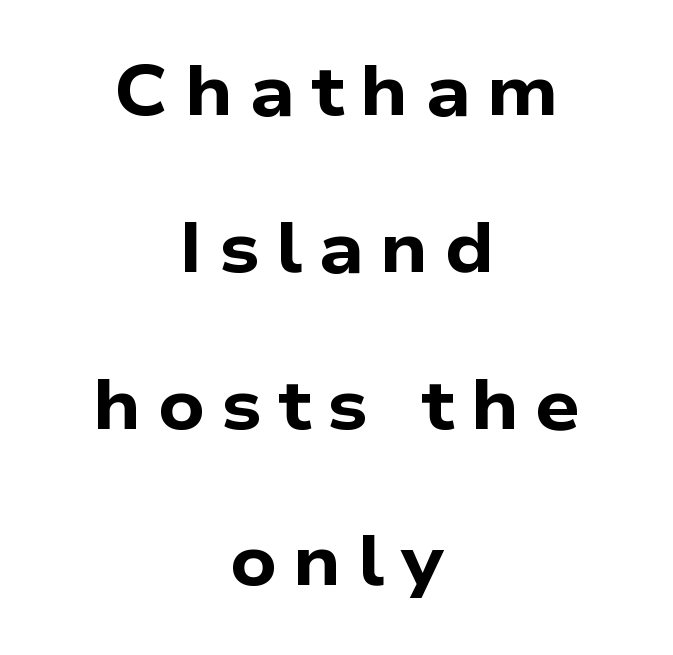
{"serif": "no", "bold": "yes", "weight": "bold", "width": "wide", "stroke_contrast": "low", "x_height": "medium", "monospaced": "no", "underline": "no", "align": "center", "line_spacing": "loose", "line_spacing_ratio": 2.24, "letter_spacing": "wide", "letter_spacing_em": 0.23, "glyph_px": 70}
